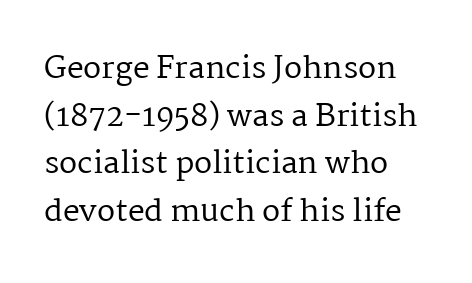
{"serif": "yes", "italic": "no", "bold": "no", "weight": "regular", "width": "normal", "stroke_contrast": "medium", "x_height": "medium", "monospaced": "no", "underline": "no", "align": "left", "line_spacing": "normal", "line_spacing_ratio": 1.59, "letter_spacing": "normal", "letter_spacing_em": 0.0, "glyph_px": 30}
